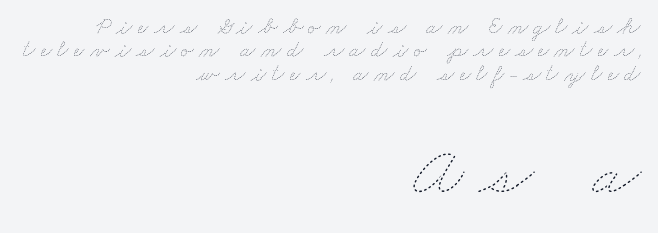
The image shows 71 px thin, wide type; set right-aligned, tight line spacing (0.97x), unusually wide letter spacing (+0.21 em), not underlined; the second (bottom) block is 2.96x larger; low stroke contrast and a small x-height.
